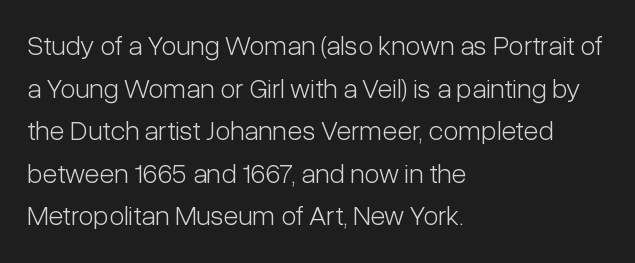
The image shows 28 px light, condensed sans-serif type, upright; set left-aligned, normal line spacing (1.52x), normal letter spacing, not underlined; low stroke contrast and a medium x-height.
